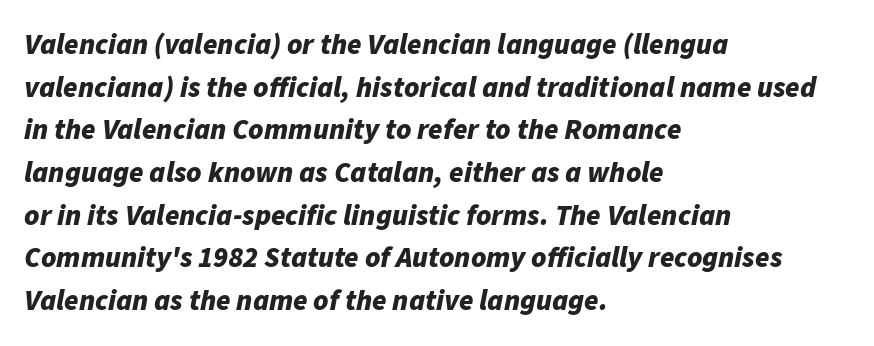
The image shows 29 px bold type, italic (leaning right); set left-aligned, normal line spacing (1.47x), normal letter spacing, not underlined; low stroke contrast and a medium x-height.
